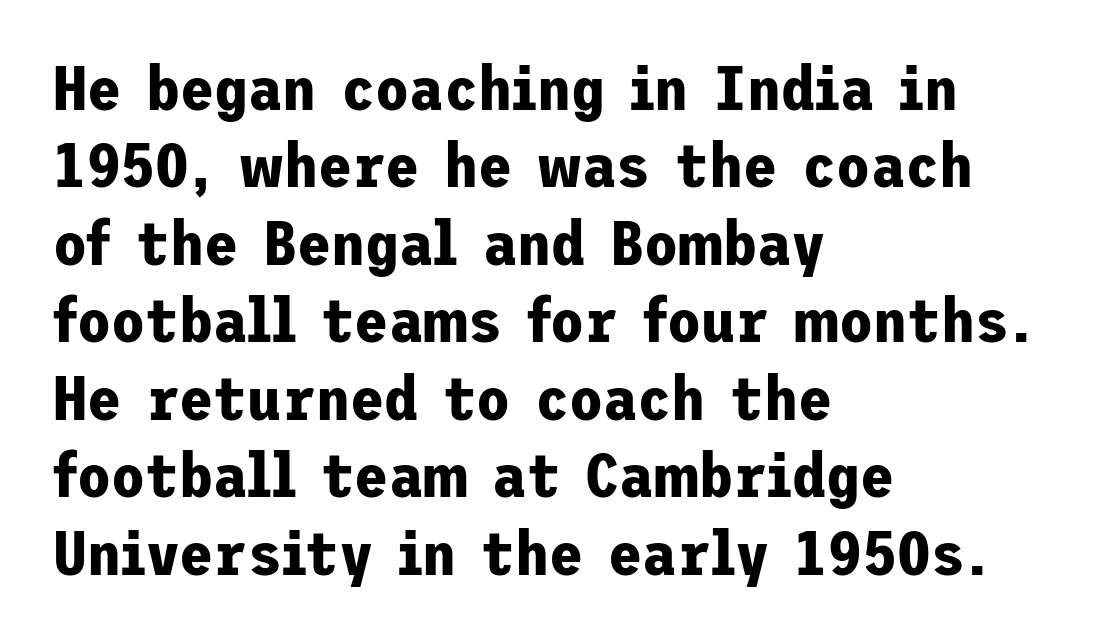
Q: Is the text bold? A: Yes.
Q: Is the text italic (slanted)? A: No, it is upright.
Q: Is the typeface a serif or a sans-serif typeface? A: Sans-serif.
Q: Is the text underlined? A: No.
Q: How is the paragraph aligned? A: Left-aligned.
Q: Is the spacing between letters normal or unusually wide? A: Normal.
Q: Is the spacing between lines tight, normal or loose? A: Normal.
Q: Width (condensed, normal, or wide)? A: Normal.
Q: Stroke contrast? A: Low.
Q: x-height? A: Medium.
